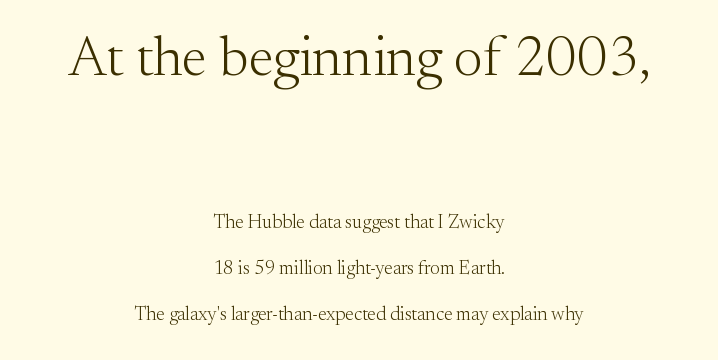
The image shows 56 px light serif type, upright; set centered, loose line spacing (2.43x), normal letter spacing, not underlined; the first (top) block is 2.95x larger; medium stroke contrast and a small x-height.
